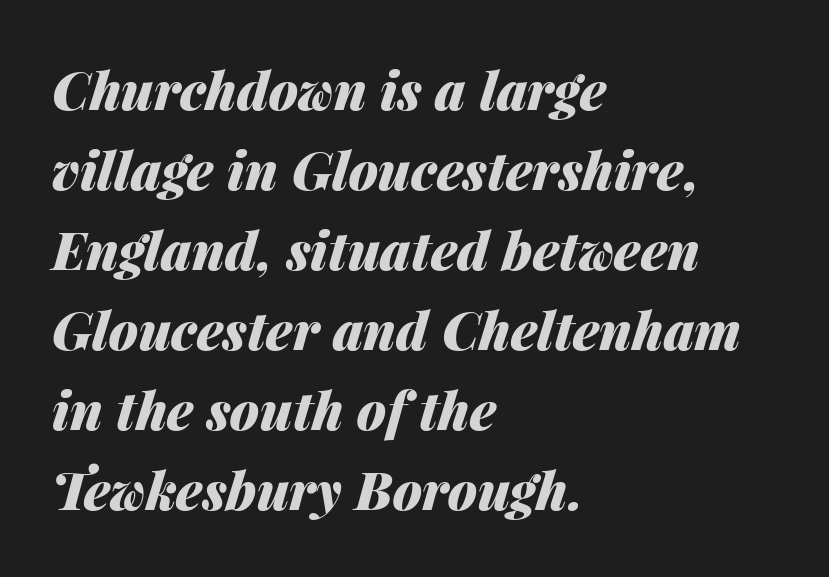
The image shows 53 px heavy type, italic (leaning right); set left-aligned, normal line spacing (1.51x), normal letter spacing, not underlined; medium stroke contrast and a medium x-height.
